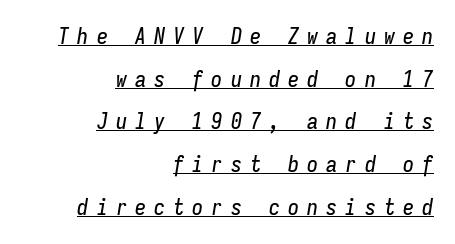
{"italic": "yes", "lean": "right", "slant_degrees": 9, "underline": "yes", "align": "right", "line_spacing": "loose", "line_spacing_ratio": 1.94, "letter_spacing": "wide", "letter_spacing_em": 0.37, "glyph_px": 22}
